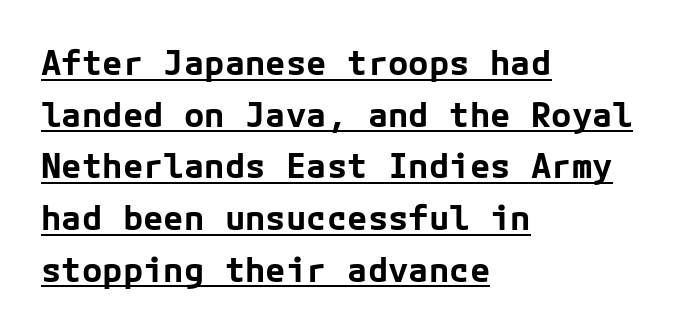
Q: Is the text bold? A: Yes.
Q: Is the text italic (slanted)? A: No, it is upright.
Q: Is the typeface a serif or a sans-serif typeface? A: Sans-serif.
Q: Is the text underlined? A: Yes.
Q: How is the paragraph aligned? A: Left-aligned.
Q: Is the spacing between letters normal or unusually wide? A: Normal.
Q: Is the spacing between lines tight, normal or loose? A: Normal.
Q: Width (condensed, normal, or wide)? A: Normal.
Q: Stroke contrast? A: Low.
Q: x-height? A: Medium.
